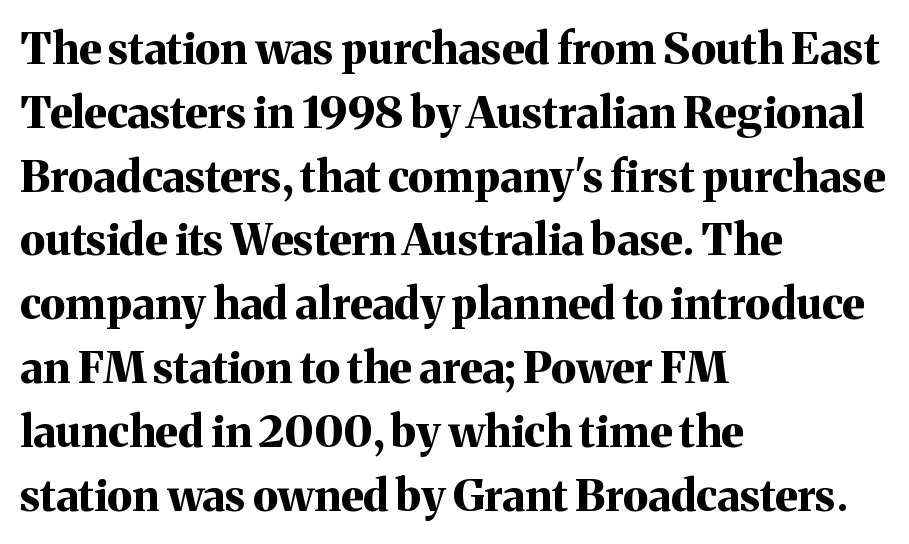
{"serif": "yes", "italic": "no", "bold": "yes", "weight": "bold", "width": "normal", "stroke_contrast": "medium", "x_height": "medium", "monospaced": "no", "underline": "no", "align": "left", "line_spacing": "normal", "line_spacing_ratio": 1.45, "letter_spacing": "normal", "letter_spacing_em": 0.0, "glyph_px": 44}
